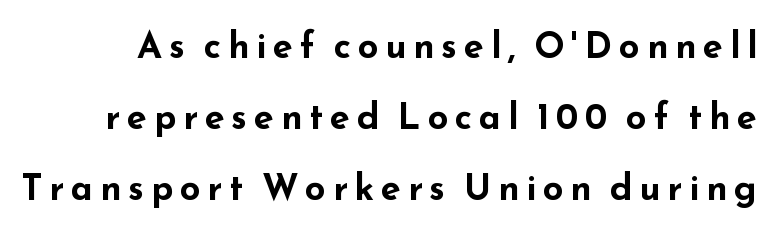
Q: Is the text bold? A: Yes.
Q: Is the text italic (slanted)? A: No, it is upright.
Q: Is the typeface a serif or a sans-serif typeface? A: Sans-serif.
Q: Is the text underlined? A: No.
Q: Is the spacing between lines tight, normal or loose? A: Loose.
Q: Width (condensed, normal, or wide)? A: Wide.
Q: Stroke contrast? A: Low.
Q: x-height? A: Small.
Q: Monospaced? A: No.
